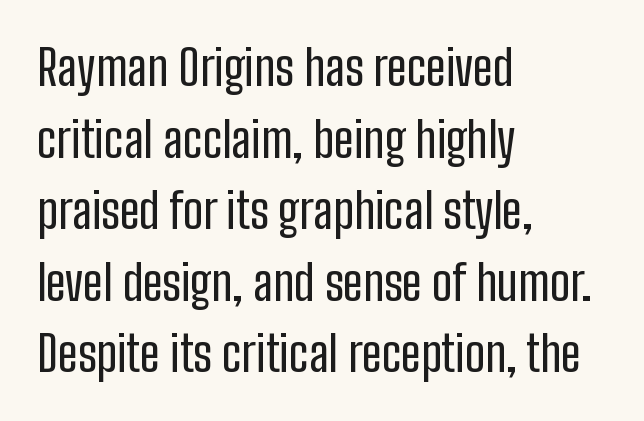
The typesetter chose a ragged-right arrangement here. Rows of type keep a routine distance in the vertical direction. This sample uses an upright cut, with every glyph sitting square on the baseline. Students, note that the glyphs here touch the page at normal intervals. The space directly below the letters is spotless.
